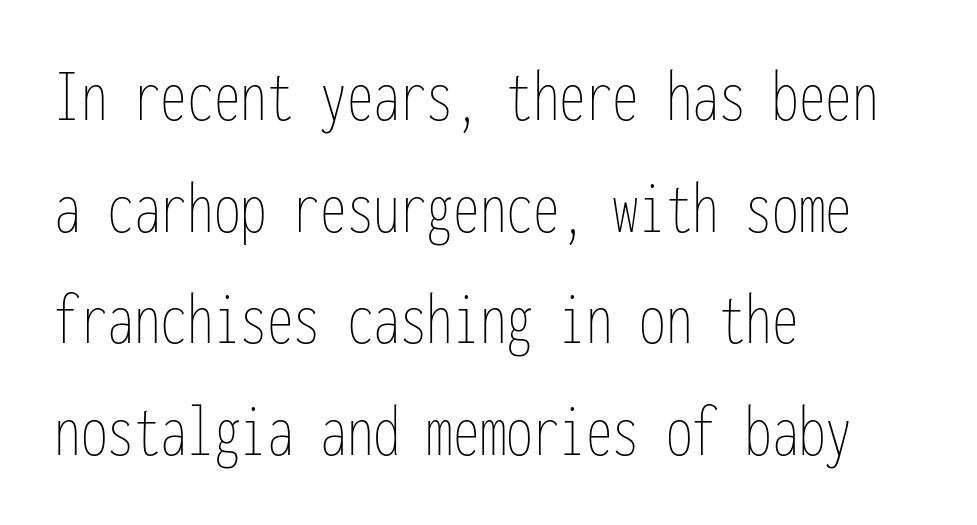
Q: Is the text bold? A: No.
Q: Is the text italic (slanted)? A: No, it is upright.
Q: Is the text underlined? A: No.
Q: How is the paragraph aligned? A: Left-aligned.
Q: Is the spacing between letters normal or unusually wide? A: Normal.
Q: Is the spacing between lines tight, normal or loose? A: Normal.
Q: Width (condensed, normal, or wide)? A: Condensed.
Q: Stroke contrast? A: Low.
Q: x-height? A: Medium.
Q: Monospaced? A: Yes.
